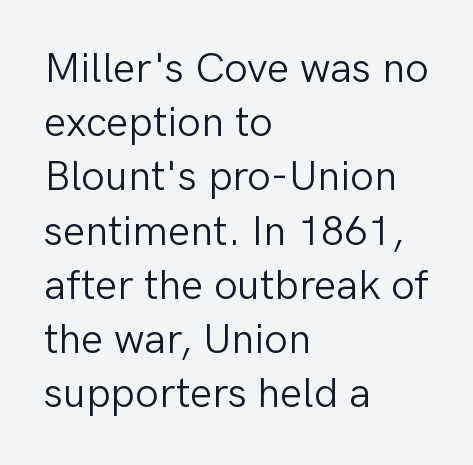
The rag falls on the right side of this text block. Quick note: interline space is typical. Honestly, the letter spacing is just normal — you wouldn't notice it. Each letter's strokes conclude bluntly, with no projecting serifs. Weight: not bold — regular or lighter.
